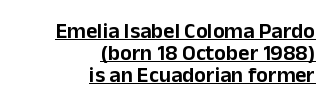
Q: Is the text italic (slanted)? A: No, it is upright.
Q: Is the text underlined? A: Yes.
Q: How is the paragraph aligned? A: Right-aligned.
Q: Is the spacing between letters normal or unusually wide? A: Normal.
Q: Is the spacing between lines tight, normal or loose? A: Tight.
